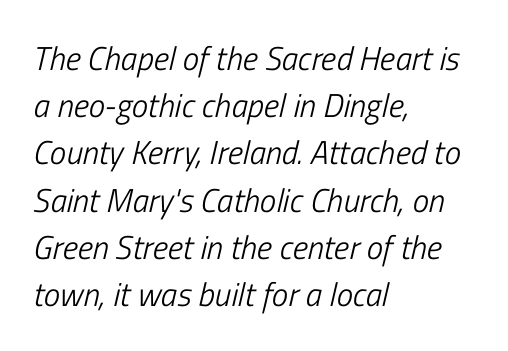
The image shows 33 px light, condensed type, italic (leaning right); set left-aligned, normal line spacing (1.43x), normal letter spacing, not underlined; low stroke contrast and a medium x-height.
